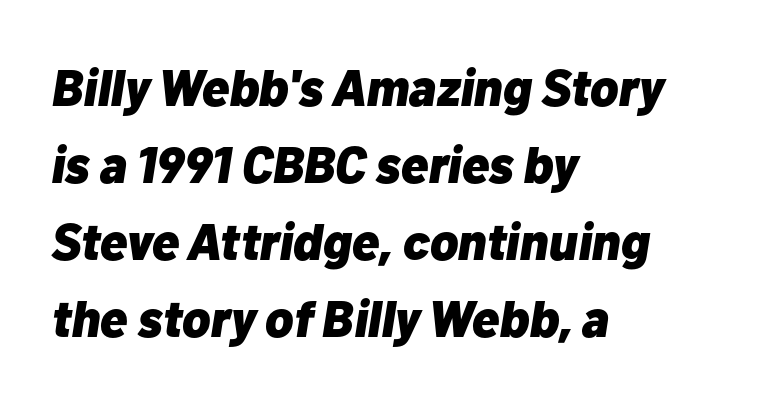
The image shows 51 px heavy type, italic (leaning right); set left-aligned, normal line spacing (1.51x), normal letter spacing, not underlined; low stroke contrast and a medium x-height.
